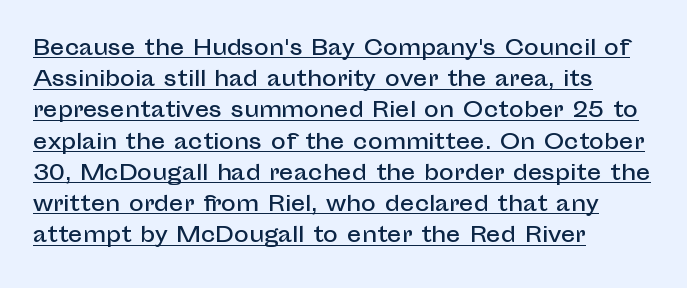
The image shows 20 px text type, upright; set left-aligned, normal line spacing (1.56x), normal letter spacing, underlined.
